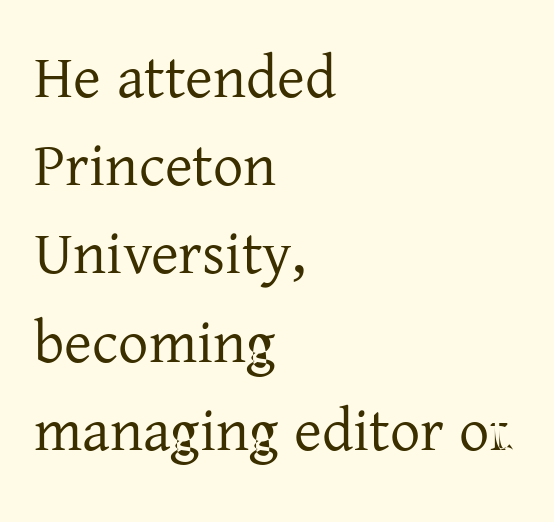
The letterforms sit at book weight or below. Rule under the text: the space is simply empty. A typesetter would mark this as roman, not italic. The rows are spaced the way most documents space them. Look at the bottom of the vertical strokes: they flare into serifs here. The letters advance in unequal steps, a hallmark of proportional type.
